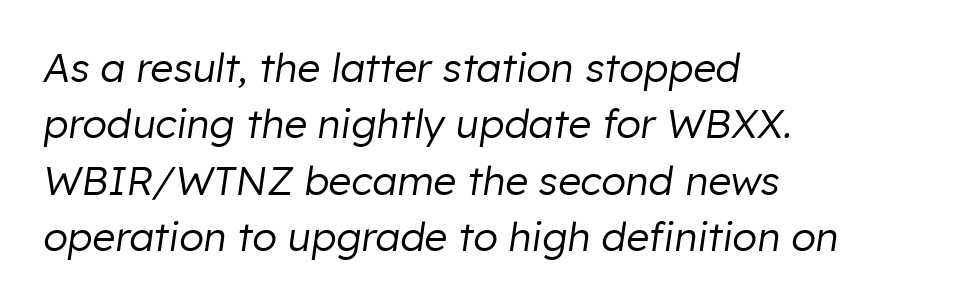
Q: Is the text bold? A: No.
Q: Is the text italic (slanted)? A: Yes, it leans right by about 8 degrees.
Q: Is the text underlined? A: No.
Q: How is the paragraph aligned? A: Left-aligned.
Q: Is the spacing between letters normal or unusually wide? A: Normal.
Q: Is the spacing between lines tight, normal or loose? A: Normal.
Q: Width (condensed, normal, or wide)? A: Normal.
Q: Stroke contrast? A: Low.
Q: x-height? A: Medium.
Q: Monospaced? A: No.
